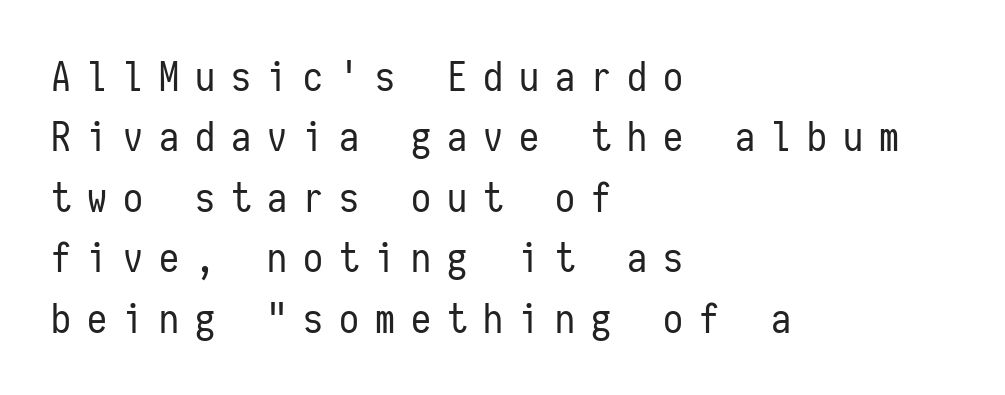
The image shows 40 px regular-weight, condensed sans-serif type, upright, monospaced; set left-aligned, normal line spacing (1.51x), unusually wide letter spacing (+0.4 em), not underlined; low stroke contrast and a medium x-height.
